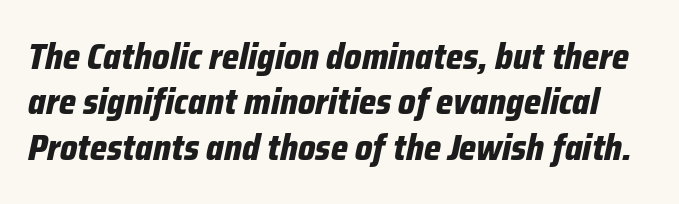
Q: Is the text bold? A: Yes.
Q: Is the text italic (slanted)? A: Yes, it leans right by about 12 degrees.
Q: Is the text underlined? A: No.
Q: Is the spacing between letters normal or unusually wide? A: Normal.
Q: Is the spacing between lines tight, normal or loose? A: Normal.
Q: Width (condensed, normal, or wide)? A: Condensed.
Q: Stroke contrast? A: Low.
Q: x-height? A: Medium.
Q: Monospaced? A: No.
